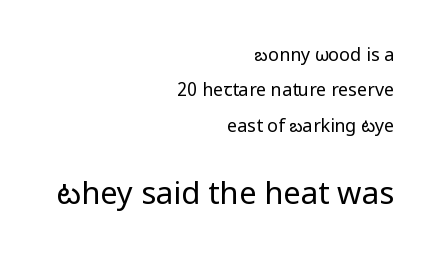
Q: Is the text bold? A: No.
Q: Is the text italic (slanted)? A: No, it is upright.
Q: Is the typeface a serif or a sans-serif typeface? A: Sans-serif.
Q: Is the text underlined? A: No.
Q: How is the paragraph aligned? A: Right-aligned.
Q: Is the spacing between letters normal or unusually wide? A: Normal.
Q: Is the spacing between lines tight, normal or loose? A: Loose.
Q: Which block of text is set in a larger size, the first (top) or the second (bottom)? A: The second (bottom) one.
Q: Width (condensed, normal, or wide)? A: Normal.
Q: Stroke contrast? A: Low.
Q: x-height? A: Medium.
Q: Monospaced? A: No.
